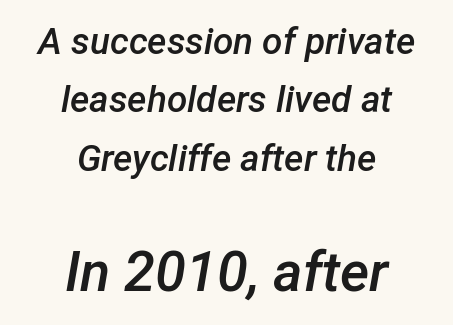
The image shows 56 px semibold type, italic (leaning right); set centered, normal line spacing (1.58x), normal letter spacing, not underlined; the second (bottom) block is 1.51x larger; low stroke contrast and a medium x-height.
